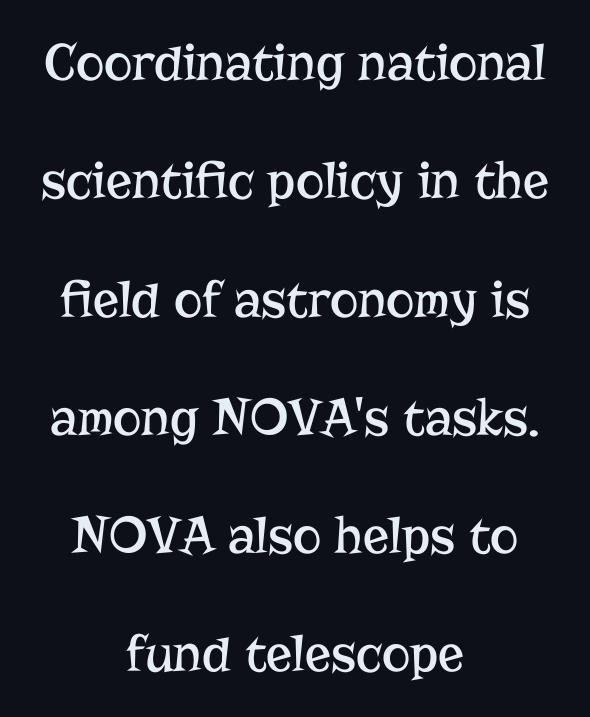
The image shows 54 px regular-weight serif type, upright; set centered, loose line spacing (2.19x), normal letter spacing, not underlined; low stroke contrast and a medium x-height.
